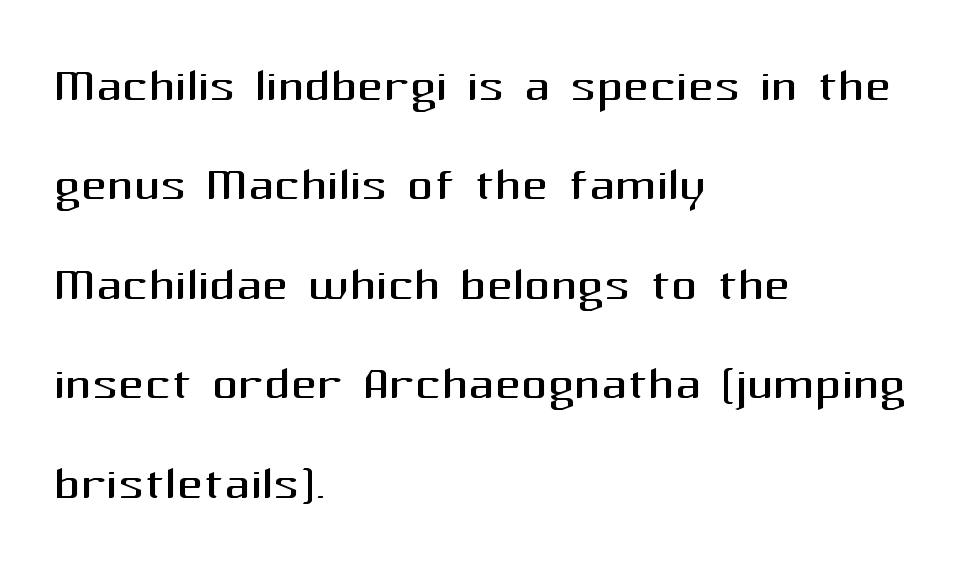
Casual observation: everything's shoved over to the left. Leading matches the norm, producing a regular column. Counters stay open thanks to moderate or lighter strokes. No extra tracking has been applied to these lines. You can tell it's not italic because the verticals are truly vertical.
